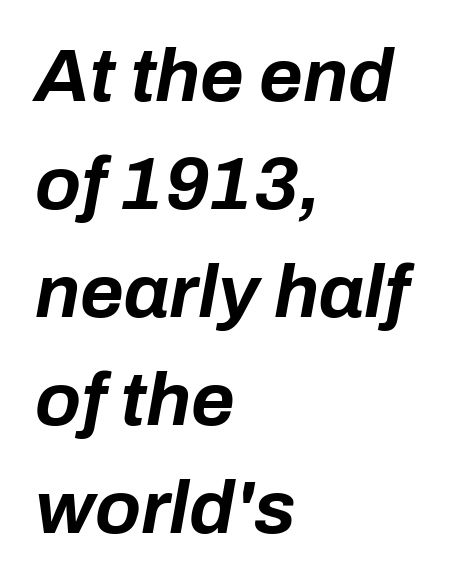
Rendered with sloped, italic letterforms. Weight: bold. Whoever set this chose a conventional vertical rhythm. Lines of text with bare space underneath. A typesetter would call this proportional, since set widths differ per character. Students, note that the glyphs here touch the page at normal intervals.
